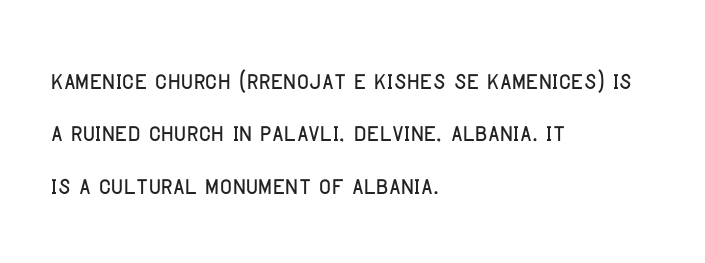
Q: Is the text italic (slanted)? A: No, it is upright.
Q: Is the typeface a serif or a sans-serif typeface? A: Sans-serif.
Q: Is the text underlined? A: No.
Q: How is the paragraph aligned? A: Left-aligned.
Q: Is the spacing between letters normal or unusually wide? A: Normal.
Q: Is the spacing between lines tight, normal or loose? A: Normal.
Q: Width (condensed, normal, or wide)? A: Condensed.
Q: Stroke contrast? A: Low.
Q: x-height? A: Large.
Q: Monospaced? A: No.
